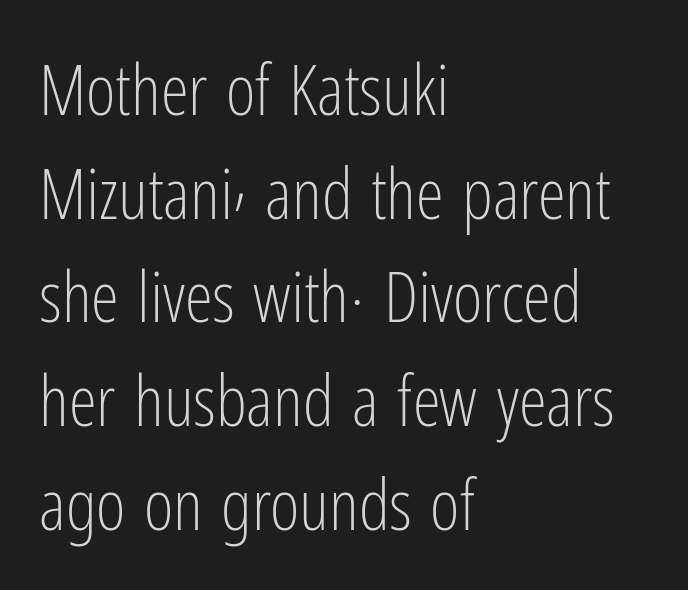
Vertical strokes here are truly vertical. Leading matches the norm, producing a regular column. A clean baseline with only descenders dipping below it. The type is set solid horizontally, with unmodified tracking. Reading down the block, your eye returns to a fixed left position each line. Varying glyph widths throughout — classic text-font behaviour.
